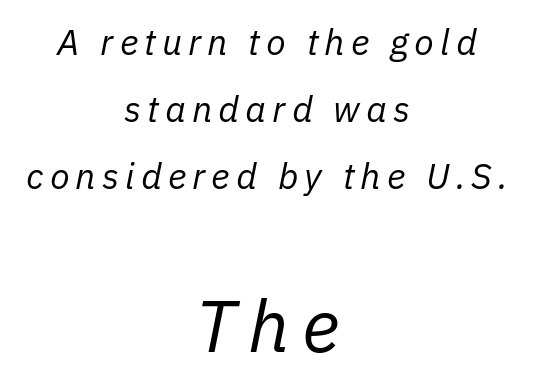
Q: Is the text bold? A: No.
Q: Is the text italic (slanted)? A: Yes, it leans right by about 11 degrees.
Q: Is the text underlined? A: No.
Q: How is the paragraph aligned? A: Centered.
Q: Which block of text is set in a larger size, the first (top) or the second (bottom)? A: The second (bottom) one.
Q: Width (condensed, normal, or wide)? A: Normal.
Q: Stroke contrast? A: Low.
Q: x-height? A: Medium.
Q: Monospaced? A: No.
